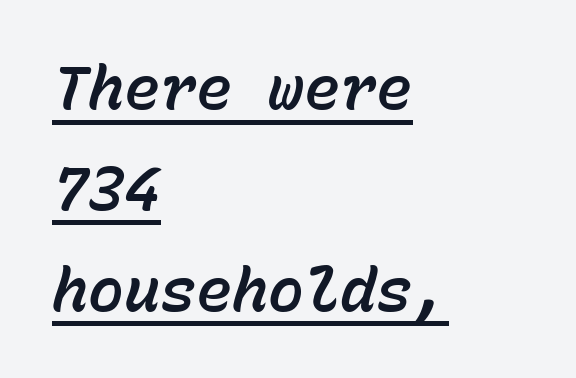
Q: Is the text italic (slanted)? A: Yes, it leans right by about 15 degrees.
Q: Is the text underlined? A: Yes.
Q: How is the paragraph aligned? A: Left-aligned.
Q: Is the spacing between letters normal or unusually wide? A: Normal.
Q: Is the spacing between lines tight, normal or loose? A: Normal.
Q: Width (condensed, normal, or wide)? A: Normal.
Q: Stroke contrast? A: Low.
Q: x-height? A: Medium.
Q: Monospaced? A: Yes.
